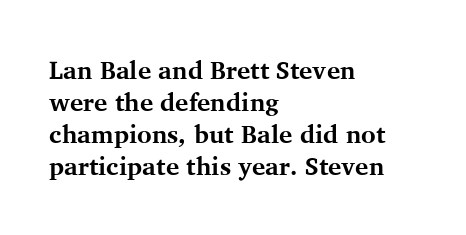
Q: Is the text bold? A: Yes.
Q: Is the text italic (slanted)? A: No, it is upright.
Q: Is the text underlined? A: No.
Q: How is the paragraph aligned? A: Left-aligned.
Q: Is the spacing between letters normal or unusually wide? A: Normal.
Q: Is the spacing between lines tight, normal or loose? A: Normal.
